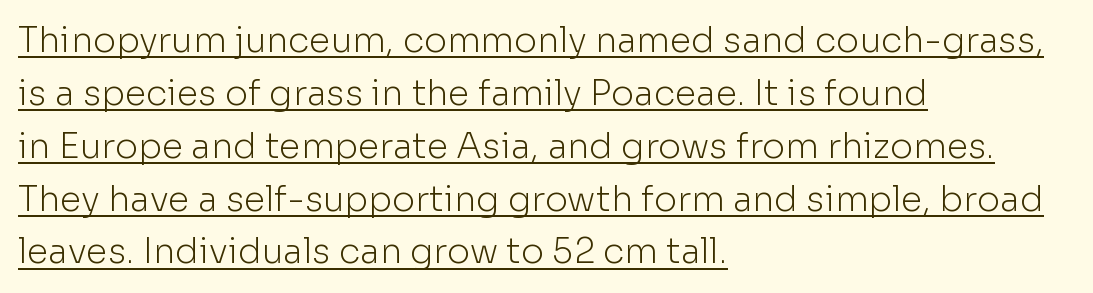
Weight: regular or lighter. Where is the straight margin? On the left. Here the designer chose a conventional face with non-uniform glyph widths. Quick note: not italic, upright. Quick note: interline space is typical. The font family rendered here belongs to the sans-serif group.
